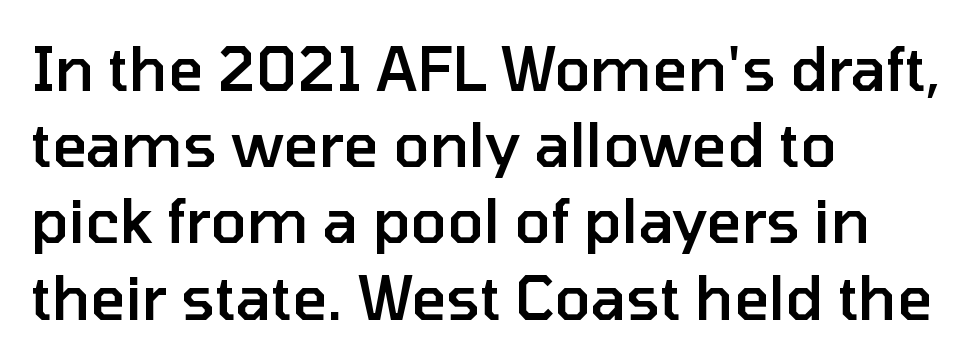
Q: Is the text bold? A: Semi-bold.
Q: Is the text italic (slanted)? A: No, it is upright.
Q: Is the typeface a serif or a sans-serif typeface? A: Sans-serif.
Q: Is the text underlined? A: No.
Q: How is the paragraph aligned? A: Left-aligned.
Q: Is the spacing between letters normal or unusually wide? A: Normal.
Q: Is the spacing between lines tight, normal or loose? A: Normal.
Q: Width (condensed, normal, or wide)? A: Normal.
Q: Stroke contrast? A: Low.
Q: x-height? A: Medium.
Q: Monospaced? A: No.
